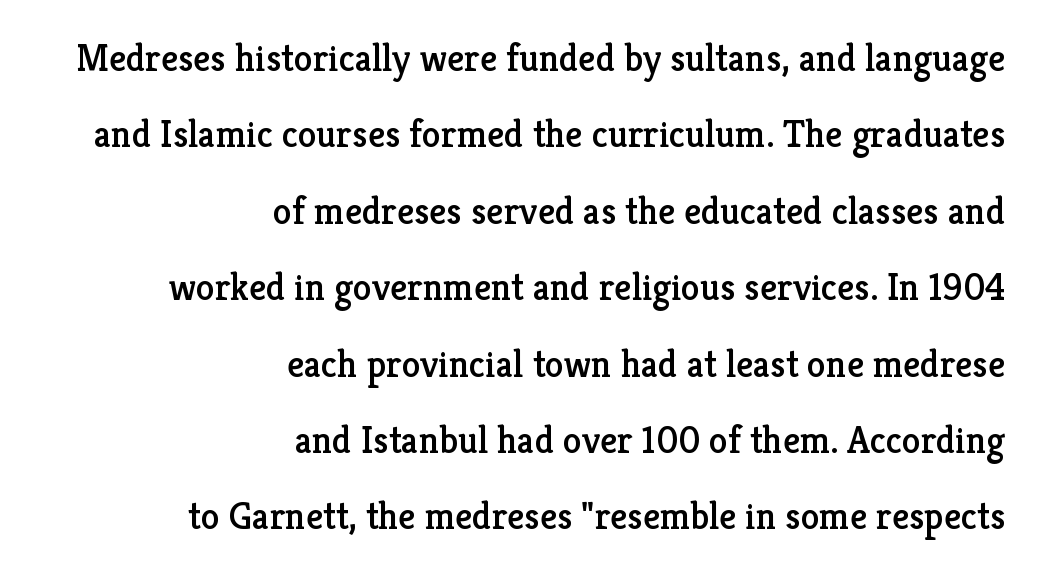
{"serif": "yes", "italic": "no", "width": "normal", "stroke_contrast": "low", "x_height": "medium", "monospaced": "no", "underline": "no", "align": "right", "line_spacing": "loose", "line_spacing_ratio": 2.01, "letter_spacing": "normal", "letter_spacing_em": 0.0, "glyph_px": 38}
